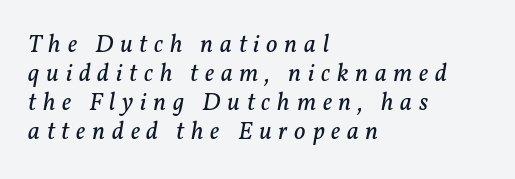
The image shows 25 px text type, italic (leaning right); set left-aligned, line spacing 1.16x, unusually wide letter spacing (+0.27 em), not underlined.
